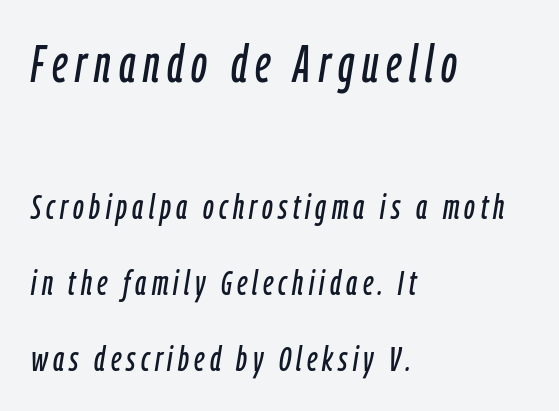
Q: Is the text italic (slanted)? A: Yes, it leans right by about 9 degrees.
Q: Is the text underlined? A: No.
Q: How is the paragraph aligned? A: Left-aligned.
Q: Is the spacing between lines tight, normal or loose? A: Loose.
Q: Which block of text is set in a larger size, the first (top) or the second (bottom)? A: The first (top) one.
Q: Width (condensed, normal, or wide)? A: Condensed.
Q: Stroke contrast? A: Low.
Q: x-height? A: Medium.
Q: Monospaced? A: No.
